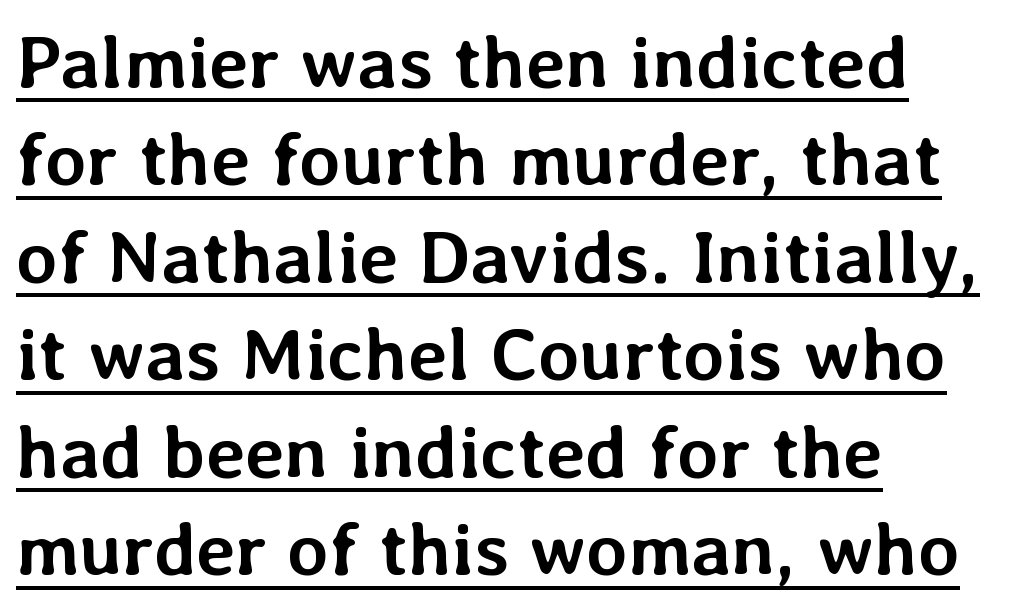
The image shows 75 px semibold type, upright; set left-aligned, normal line spacing (1.3x), normal letter spacing, underlined; low stroke contrast and a medium x-height.
